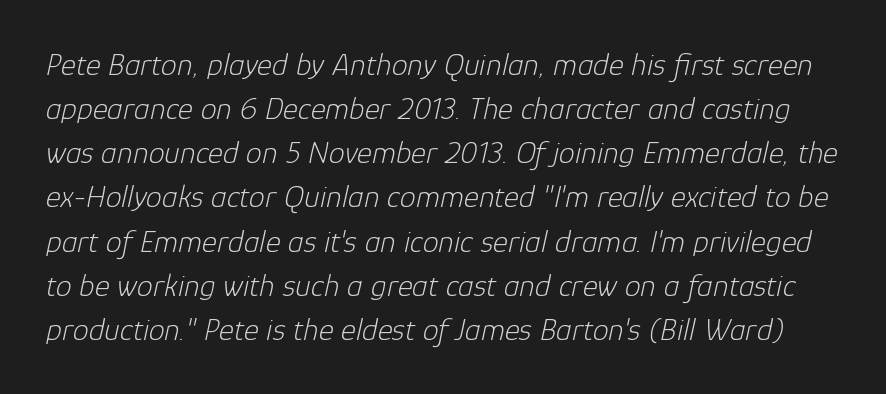
{"italic": "yes", "lean": "right", "slant_degrees": 12, "bold": "no", "weight": "light", "width": "normal", "stroke_contrast": "low", "x_height": "medium", "monospaced": "no", "underline": "no", "line_spacing": "normal", "line_spacing_ratio": 1.38, "letter_spacing": "normal", "letter_spacing_em": 0.0, "glyph_px": 32}
